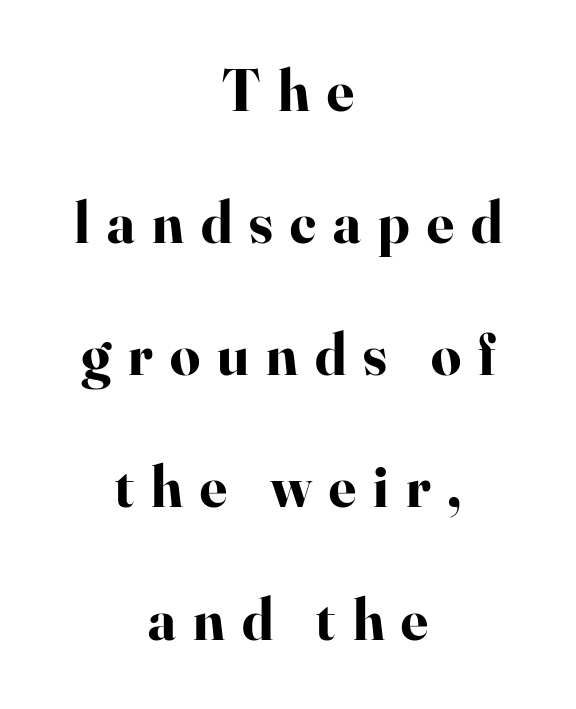
The image shows 59 px bold serif type, upright; set centered, loose line spacing (2.24x), unusually wide letter spacing (+0.29 em), not underlined; high stroke contrast and a small x-height.
